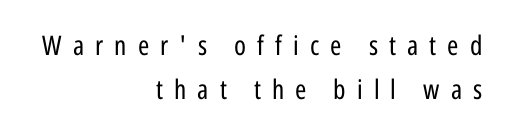
The image shows 27 px text type, upright; set right-aligned, normal line spacing (1.62x), unusually wide letter spacing (+0.41 em), not underlined.
